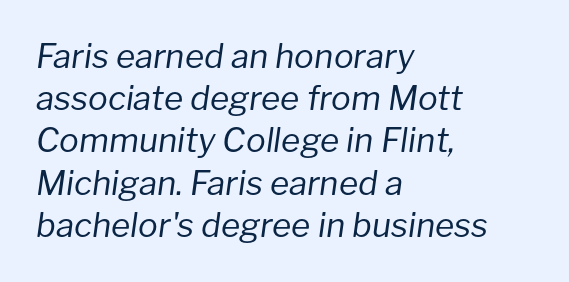
{"italic": "yes", "lean": "right", "slant_degrees": 8, "bold": "no", "weight": "regular", "width": "normal", "stroke_contrast": "low", "x_height": "medium", "monospaced": "no", "underline": "no", "align": "left", "line_spacing": "normal", "line_spacing_ratio": 1.28, "letter_spacing": "normal", "letter_spacing_em": 0.0, "glyph_px": 33}
